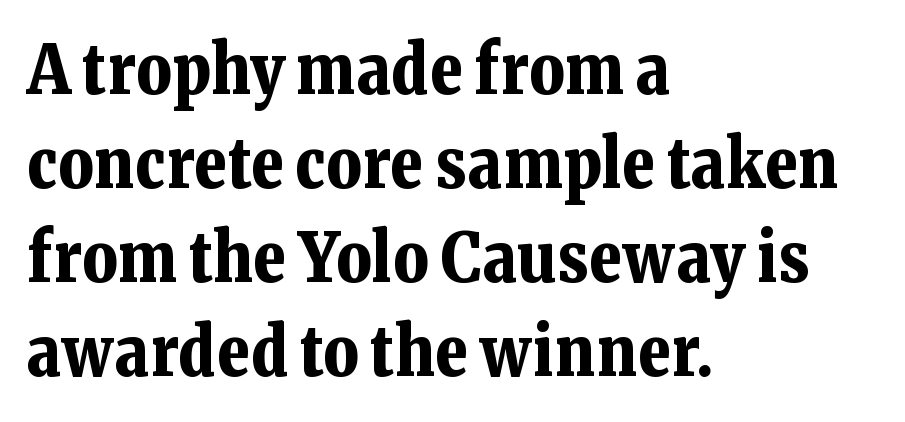
Q: Is the text bold? A: Yes.
Q: Is the text italic (slanted)? A: No, it is upright.
Q: Is the typeface a serif or a sans-serif typeface? A: Serif.
Q: Is the text underlined? A: No.
Q: How is the paragraph aligned? A: Left-aligned.
Q: Is the spacing between letters normal or unusually wide? A: Normal.
Q: Is the spacing between lines tight, normal or loose? A: Normal.
Q: Width (condensed, normal, or wide)? A: Normal.
Q: Stroke contrast? A: Low.
Q: x-height? A: Medium.
Q: Monospaced? A: No.
